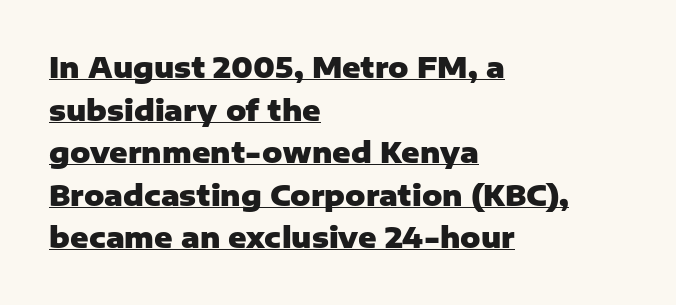
Character widths vary here, with narrow letters taking less room than wide ones. Summary of vertical rhythm: regular, with standard interline spacing. Is this a sans? Yes — the strokes have no serifs. Notice how a bar underscores the lettering throughout.
